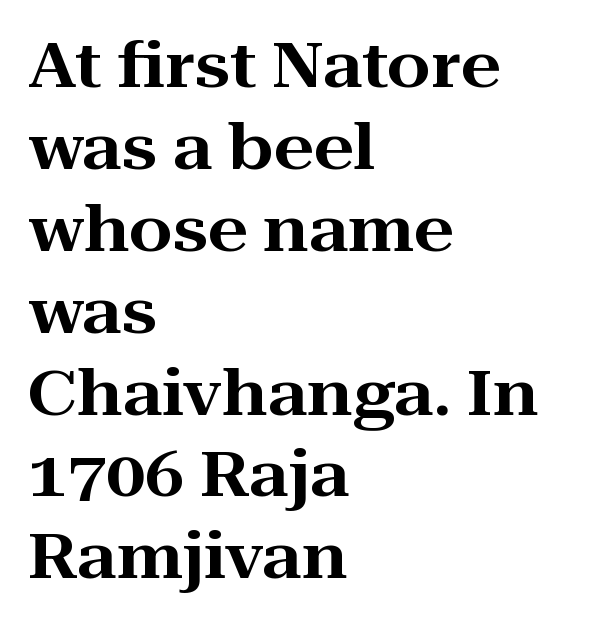
The image shows 63 px wide serif type, upright; set left-aligned, normal line spacing (1.3x), normal letter spacing, not underlined; high stroke contrast and a medium x-height.
